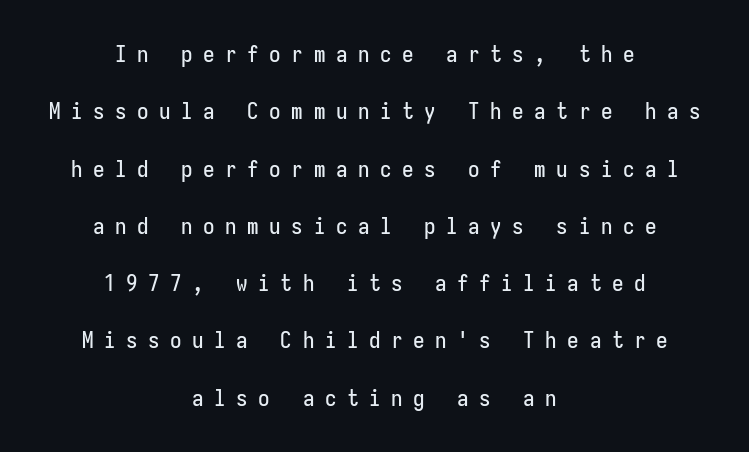
The image shows 23 px text type, upright; set centered, loose line spacing (2.49x), unusually wide letter spacing (+0.46 em), not underlined.
